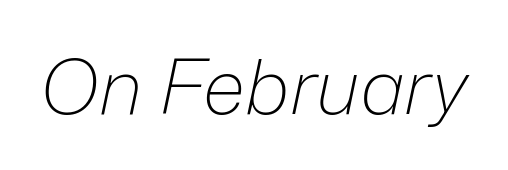
Q: Is the text bold? A: No.
Q: Is the text italic (slanted)? A: Yes, it leans right by about 12 degrees.
Q: Is the text underlined? A: No.
Q: Is the spacing between letters normal or unusually wide? A: Normal.
Q: Width (condensed, normal, or wide)? A: Normal.
Q: Stroke contrast? A: Low.
Q: x-height? A: Medium.
Q: Monospaced? A: No.
